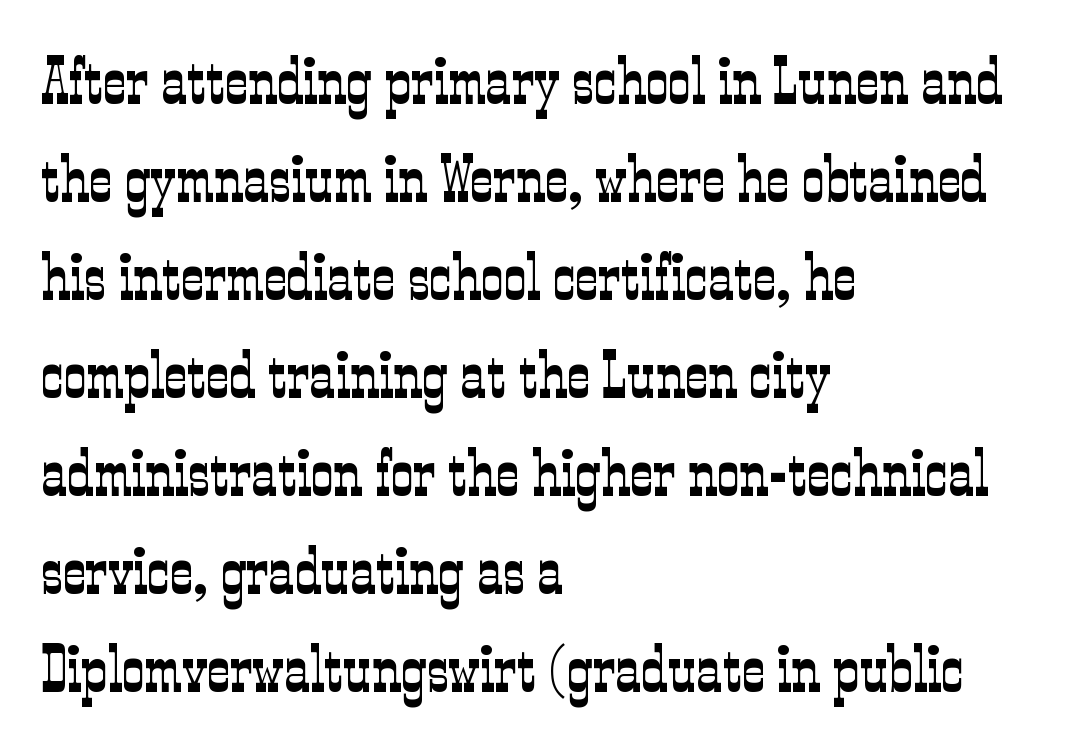
{"serif": "yes", "italic": "no", "bold": "no", "weight": "light", "width": "condensed", "stroke_contrast": "low", "x_height": "medium", "monospaced": "no", "underline": "no", "align": "left", "line_spacing": "normal", "line_spacing_ratio": 1.53, "letter_spacing": "normal", "letter_spacing_em": 0.0, "glyph_px": 64}
